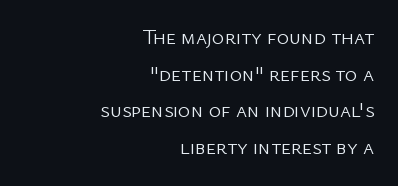
Q: Is the text bold? A: No.
Q: Is the text italic (slanted)? A: No, it is upright.
Q: Is the text underlined? A: No.
Q: How is the paragraph aligned? A: Right-aligned.
Q: Is the spacing between letters normal or unusually wide? A: Normal.
